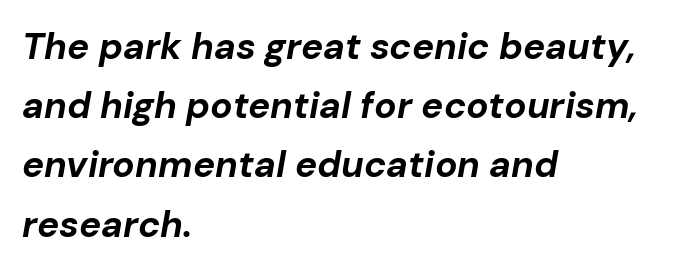
Q: Is the text bold? A: Yes.
Q: Is the text italic (slanted)? A: Yes, it leans right by about 10 degrees.
Q: Is the text underlined? A: No.
Q: How is the paragraph aligned? A: Left-aligned.
Q: Is the spacing between letters normal or unusually wide? A: Normal.
Q: Is the spacing between lines tight, normal or loose? A: Normal.
Q: Width (condensed, normal, or wide)? A: Normal.
Q: Stroke contrast? A: Low.
Q: x-height? A: Medium.
Q: Monospaced? A: No.
